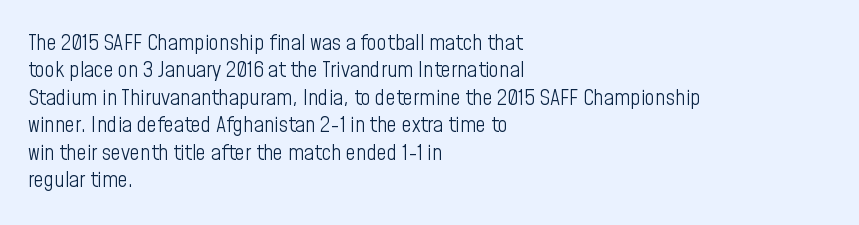
Counters stay open thanks to moderate or lighter strokes. All the whitespace from short lines collects on the right. Normally led — the rows are evenly, conventionally spaced. The glyphs are unaccompanied by any horizontal stroke below them.
